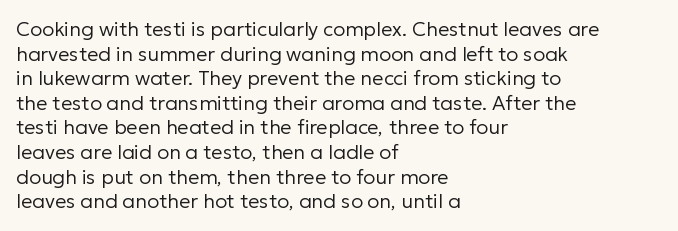
The image shows 20 px text type, upright; set left-aligned, line spacing 1.23x, normal letter spacing, not underlined.
